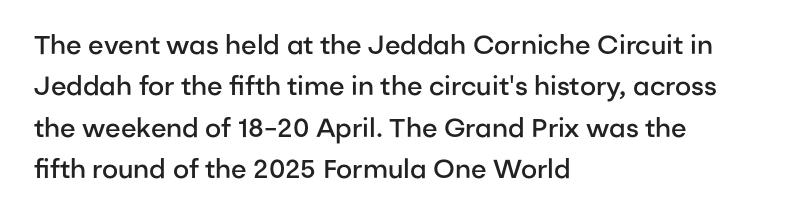
The image shows 26 px text type, upright; set left-aligned, normal line spacing (1.59x), normal letter spacing, not underlined.
